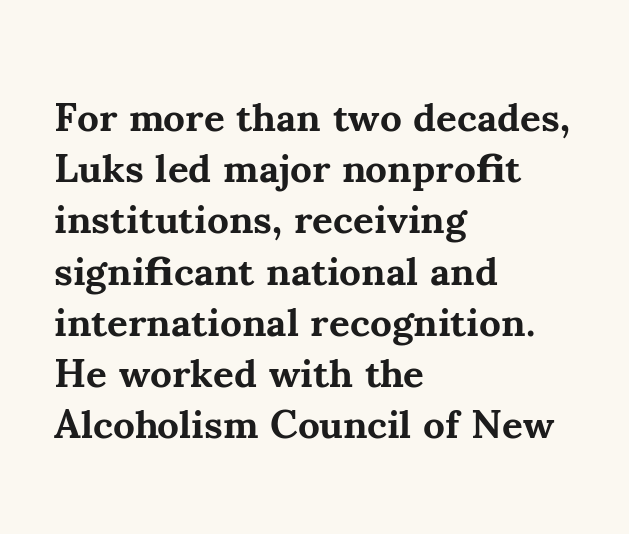
A typesetter would mark this as roman, not italic. Unmarked baselines from the first word to the last. The passage shown stacks its lines at a standard gap. The rendering uses natural spacing where letterforms have individual widths. The line texture is even and compact thanks to regular tracking. Small tapered or slab feet sit at the stroke ends, so this counts as serif.
